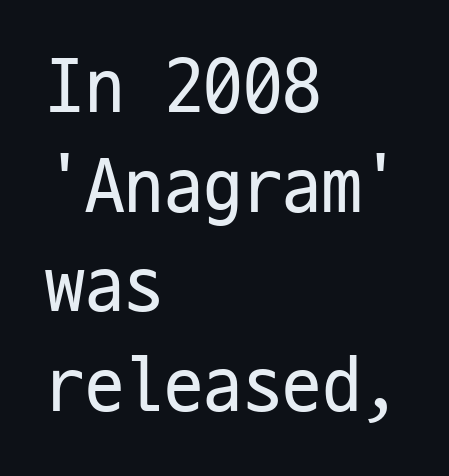
Tall strokes in this sample are plumb rather than angled. The ragged edge is on the right, which tells us the setting is flush left. Type style note: lacks serifs. These lines keep a tight, regular rhythm from letter to letter. Rule under the text: the space is simply empty.
